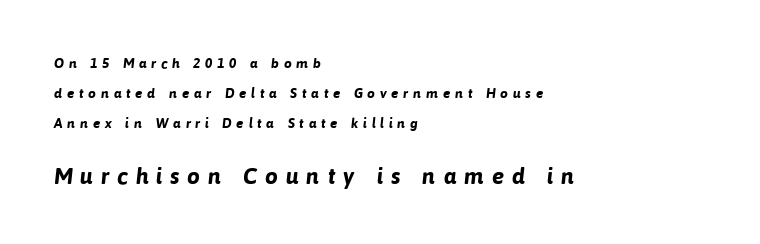
The lower block of text is set noticeably larger than the block above it. The string is rendered with underlining switched off. How are the letters spaced? Widely, with obvious added tracking. The vertical gap from one line to the next is large. Heavy, bold letterforms. The passage is arranged the way most books set body copy — flush left.
